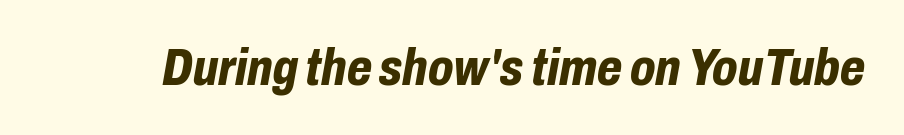
{"italic": "yes", "lean": "right", "slant_degrees": 10, "bold": "yes", "weight": "bold", "width": "condensed", "stroke_contrast": "low", "x_height": "medium", "monospaced": "no", "underline": "no", "letter_spacing": "normal", "letter_spacing_em": 0.0, "glyph_px": 52}
